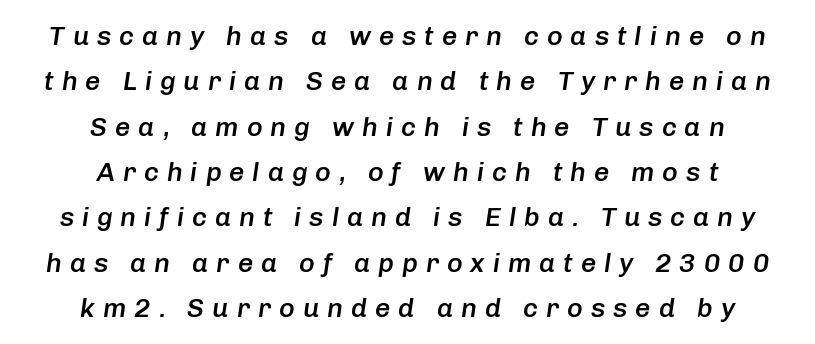
You can tell it's italic because the verticals aren't actually vertical. Horizontal alignment here is central, giving a formal, balanced look. The characters look somewhat weighty, a semibold short of true bold. Does extra space separate the letters? Yes, quite a lot of it. Plain, unruled lines of type.
